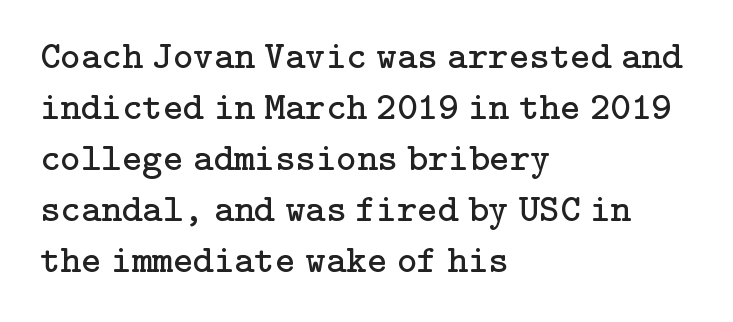
Honestly, the letter spacing is just normal — you wouldn't notice it. If you drew a ruler down the left edge, every line would touch it. Heaviness? Minimal to ordinary, like unemphasized prose. Serif or sans? Serif — the stroke terminals have little feet. Letters rest on an invisible, unmarked baseline.
